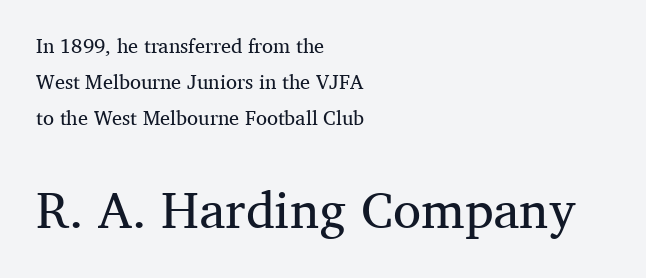
The baseline area is clear. Characters follow at the spacing the type designer built in. Are there feet on the stems? There are — it's a serif. Horizontal alignment here is leftward, the default for most running prose. The weight tops out at a normal text grade. Look at the glyph heights: the lower group is clearly the bigger setting.
